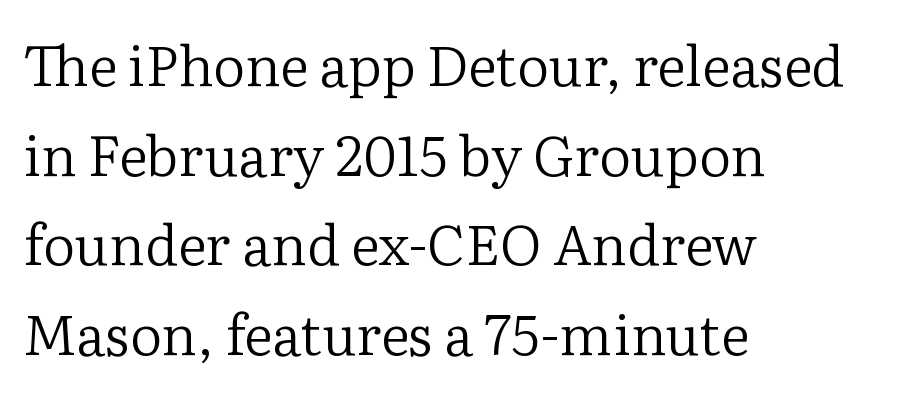
Q: Is the text bold? A: No.
Q: Is the text italic (slanted)? A: No, it is upright.
Q: Is the typeface a serif or a sans-serif typeface? A: Serif.
Q: Is the text underlined? A: No.
Q: How is the paragraph aligned? A: Left-aligned.
Q: Is the spacing between letters normal or unusually wide? A: Normal.
Q: Is the spacing between lines tight, normal or loose? A: Normal.
Q: Width (condensed, normal, or wide)? A: Normal.
Q: Stroke contrast? A: Low.
Q: x-height? A: Medium.
Q: Monospaced? A: No.
